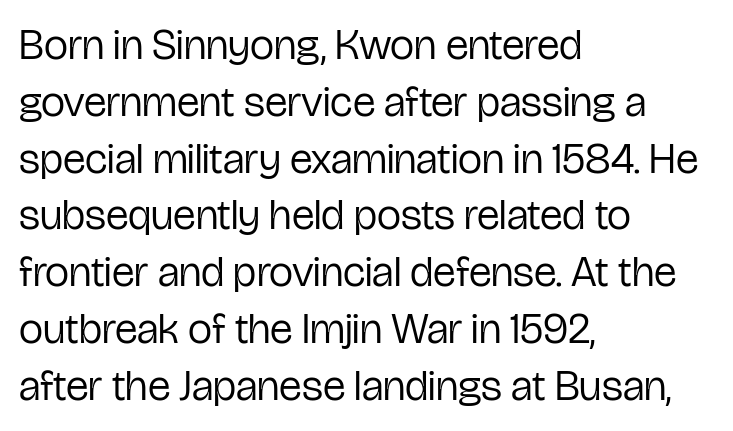
{"serif": "no", "italic": "no", "bold": "no", "weight": "regular", "width": "condensed", "stroke_contrast": "low", "x_height": "medium", "monospaced": "no", "underline": "no", "align": "left", "line_spacing": "normal", "line_spacing_ratio": 1.32, "letter_spacing": "normal", "letter_spacing_em": 0.0, "glyph_px": 43}
